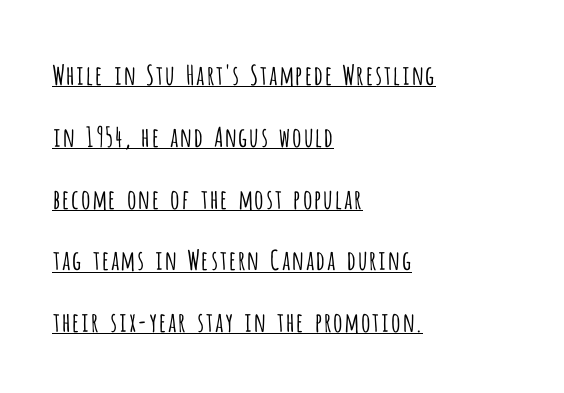
Nobody touched the tracking dial on this one. The lines in this sample share a left origin and differ only in where they stop. Posture: upright roman. The rendered words wear a rule along their underside. The font is comparable to plain body text, perhaps lighter. The designer dialed line spacing up above the default.
